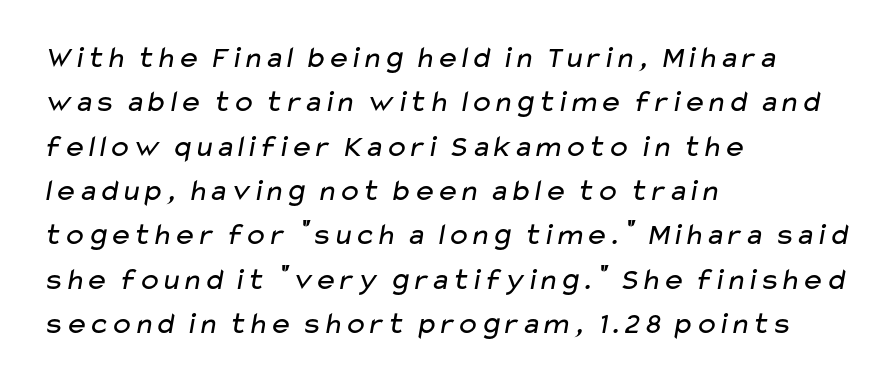
Q: Is the text bold? A: No.
Q: Is the typeface a serif or a sans-serif typeface? A: Sans-serif.
Q: Is the text underlined? A: No.
Q: How is the paragraph aligned? A: Left-aligned.
Q: Is the spacing between letters normal or unusually wide? A: Normal.
Q: Is the spacing between lines tight, normal or loose? A: Normal.
Q: Width (condensed, normal, or wide)? A: Wide.
Q: Stroke contrast? A: Low.
Q: x-height? A: Medium.
Q: Monospaced? A: No.
